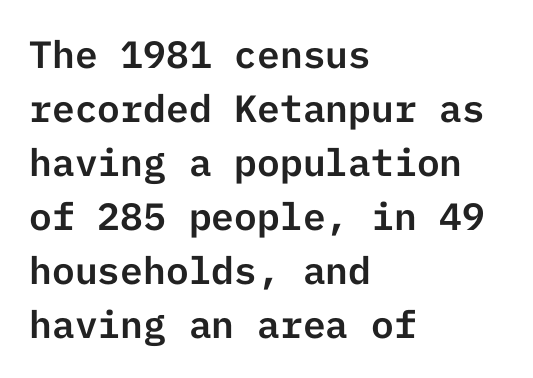
The image shows 38 px sans-serif type, upright; set left-aligned, normal line spacing (1.42x), normal letter spacing, not underlined; low stroke contrast and a medium x-height.
